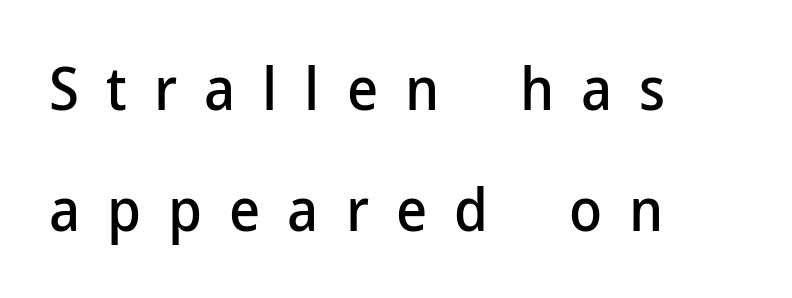
The image shows 60 px sans-serif type, upright; set left-aligned, loose line spacing (2.01x), unusually wide letter spacing (+0.45 em), not underlined; low stroke contrast and a medium x-height.
